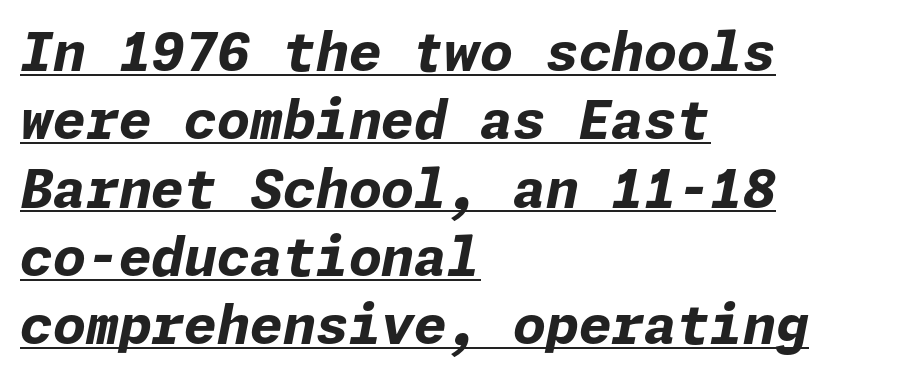
Check the space under the baseline: a stroke is drawn there. Honestly, the row spacing looks completely unremarkable. The specimen reads as italic at a glance. The font is running at its bold setting. Is the block centered? No — it sits flush against the left margin.
